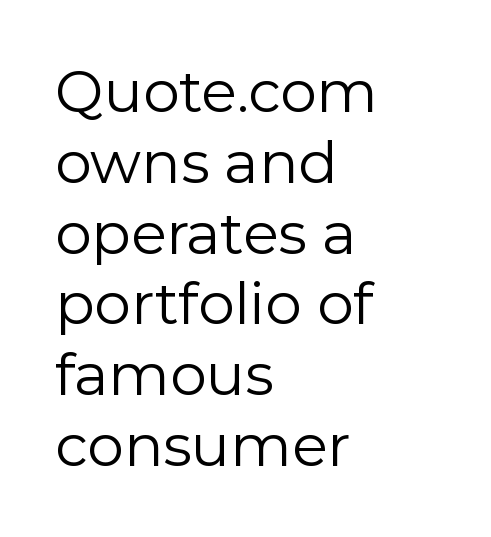
The image shows 58 px regular-weight sans-serif type, upright; set left-aligned, line spacing 1.22x, normal letter spacing, not underlined; low stroke contrast and a medium x-height.
